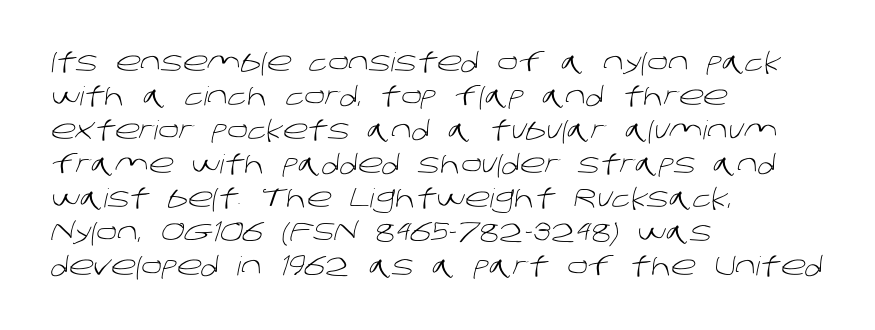
{"bold": "no", "underline": "no", "align": "left", "line_spacing": "normal", "line_spacing_ratio": 1.31, "letter_spacing": "normal", "letter_spacing_em": 0.0, "glyph_px": 26}
